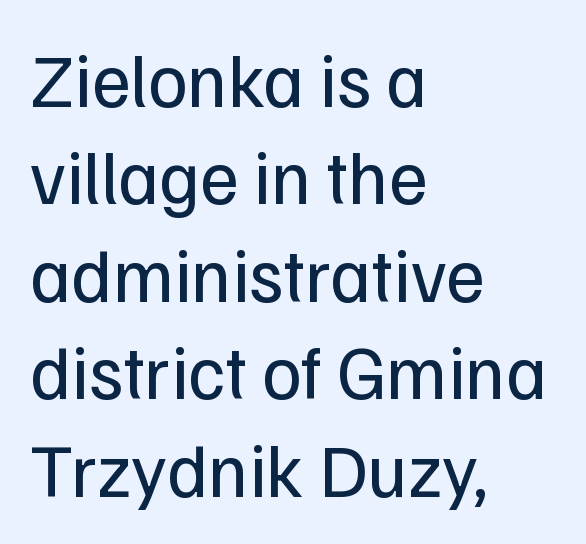
The image shows 75 px regular-weight sans-serif type, upright; set left-aligned, normal line spacing (1.3x), normal letter spacing, not underlined; low stroke contrast and a medium x-height.
